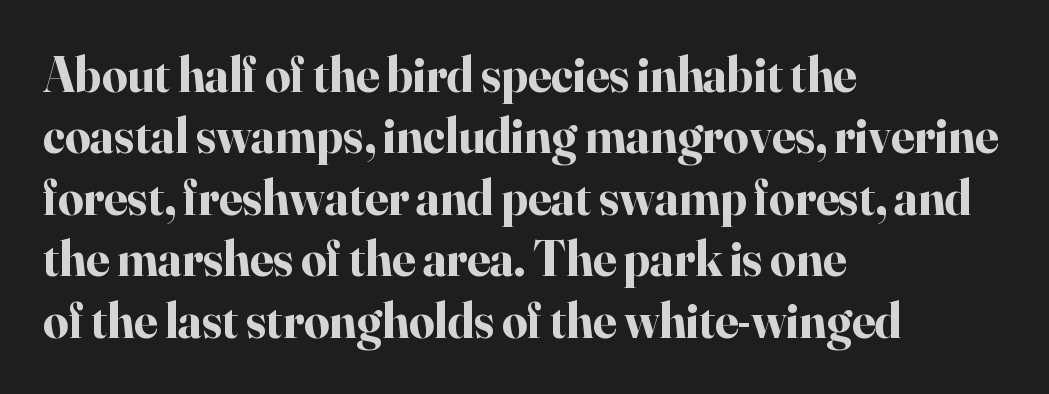
{"serif": "yes", "italic": "no", "bold": "yes", "weight": "bold", "width": "normal", "stroke_contrast": "high", "x_height": "small", "monospaced": "no", "underline": "no", "align": "left", "line_spacing_ratio": 1.23, "letter_spacing": "normal", "letter_spacing_em": 0.0, "glyph_px": 50}
